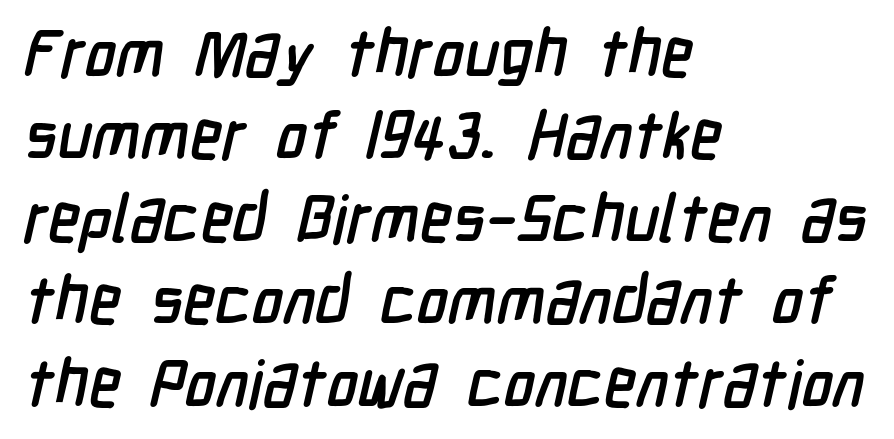
{"serif": "no", "width": "condensed", "stroke_contrast": "low", "x_height": "medium", "monospaced": "no", "underline": "no", "align": "left", "line_spacing": "normal", "line_spacing_ratio": 1.25, "letter_spacing": "normal", "letter_spacing_em": 0.0, "glyph_px": 66}
